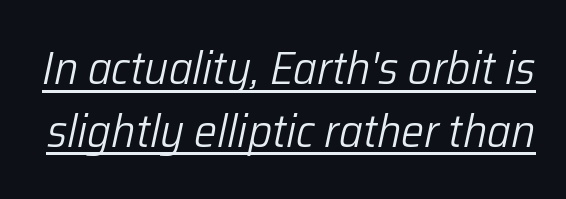
The image shows 46 px light type, italic (leaning right); set normal line spacing (1.36x), normal letter spacing, underlined; low stroke contrast and a medium x-height.
